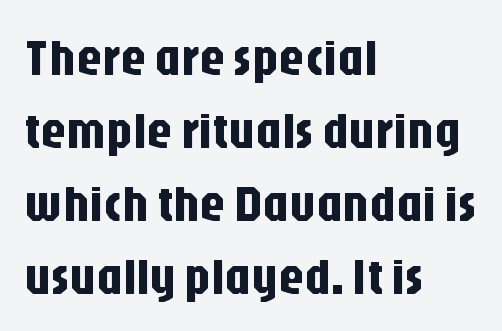
{"serif": "no", "italic": "no", "width": "condensed", "stroke_contrast": "low", "x_height": "large", "monospaced": "no", "underline": "no", "align": "left", "line_spacing": "normal", "line_spacing_ratio": 1.43, "letter_spacing": "normal", "letter_spacing_em": 0.0, "glyph_px": 51}
